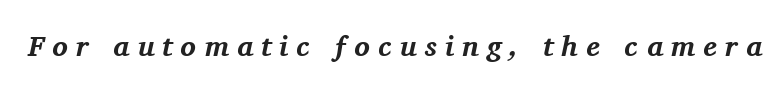
Q: Is the text bold? A: Yes.
Q: Is the text italic (slanted)? A: Yes, it leans right by about 11 degrees.
Q: Is the typeface a serif or a sans-serif typeface? A: Serif.
Q: Is the text underlined? A: No.
Q: Is the spacing between letters normal or unusually wide? A: Unusually wide.
Q: Width (condensed, normal, or wide)? A: Normal.
Q: Stroke contrast? A: Medium.
Q: x-height? A: Medium.
Q: Monospaced? A: No.
